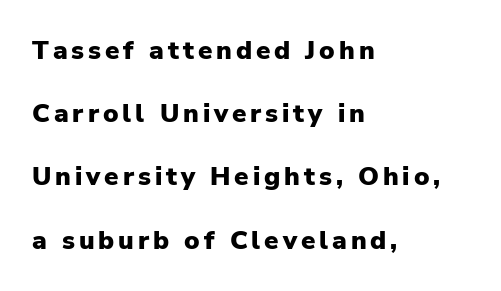
{"italic": "no", "bold": "yes", "underline": "no", "align": "left", "line_spacing": "loose", "line_spacing_ratio": 2.43, "glyph_px": 26}
